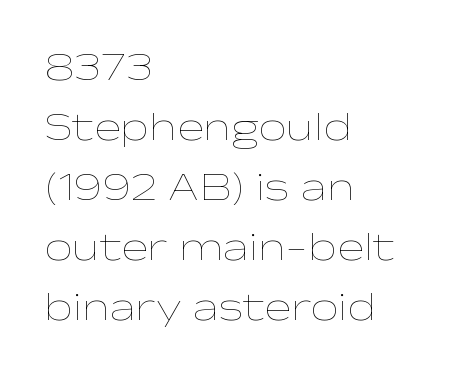
Q: Is the text bold? A: No.
Q: Is the text italic (slanted)? A: No, it is upright.
Q: Is the text underlined? A: No.
Q: How is the paragraph aligned? A: Left-aligned.
Q: Is the spacing between letters normal or unusually wide? A: Normal.
Q: Is the spacing between lines tight, normal or loose? A: Normal.
Q: Width (condensed, normal, or wide)? A: Wide.
Q: Stroke contrast? A: Low.
Q: x-height? A: Medium.
Q: Monospaced? A: No.
